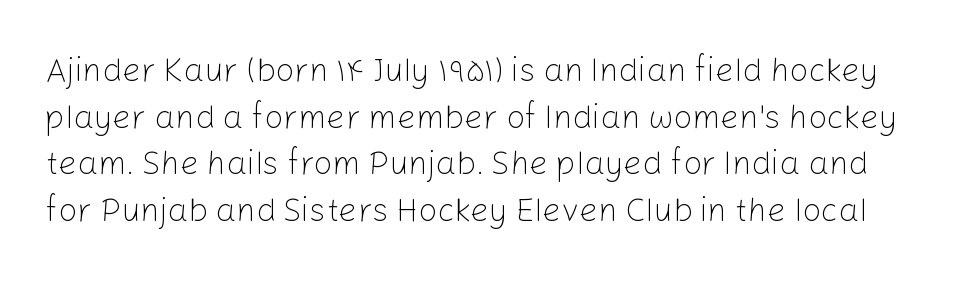
Has an underline been added? It has not. Each word holds together tightly as a unit, with standard inter-letter gaps. Proportional: the letters do not fall into vertical columns. Typographically, this falls in the sans-serif category. Weight: not bold — regular or lighter.
